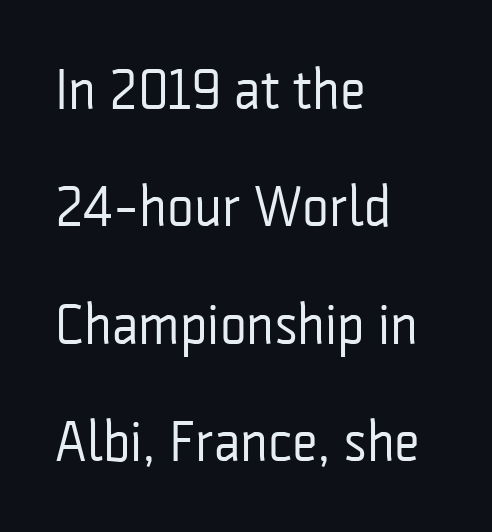
{"serif": "no", "italic": "no", "bold": "no", "weight": "regular", "width": "condensed", "stroke_contrast": "low", "x_height": "medium", "monospaced": "no", "underline": "no", "align": "left", "line_spacing": "loose", "line_spacing_ratio": 2.06, "letter_spacing": "normal", "letter_spacing_em": 0.0, "glyph_px": 57}
